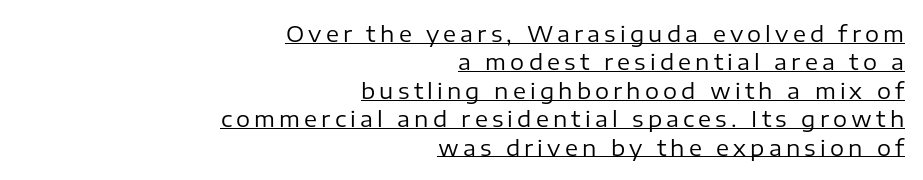
The image shows 22 px text type, upright; set right-aligned, normal line spacing (1.29x), underlined.
